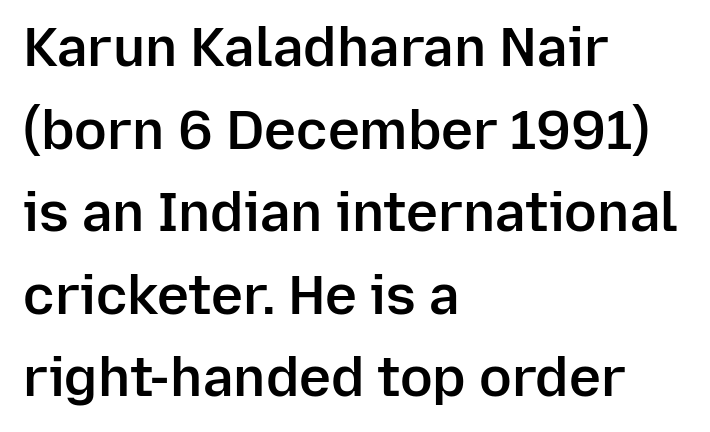
A typesetter would label this face a sans. Students, observe: this is what conventionally led text looks like. Where is the straight margin? On the left. The rendering uses natural spacing where letterforms have individual widths.
